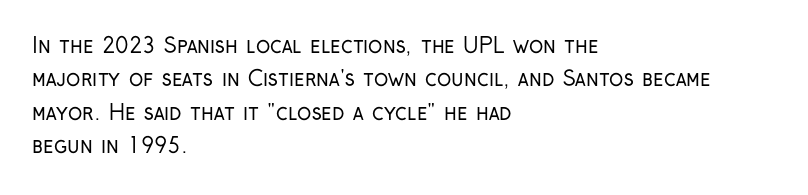
Q: Is the text bold? A: No.
Q: Is the text italic (slanted)? A: No, it is upright.
Q: Is the text underlined? A: No.
Q: How is the paragraph aligned? A: Left-aligned.
Q: Is the spacing between letters normal or unusually wide? A: Normal.
Q: Is the spacing between lines tight, normal or loose? A: Normal.
